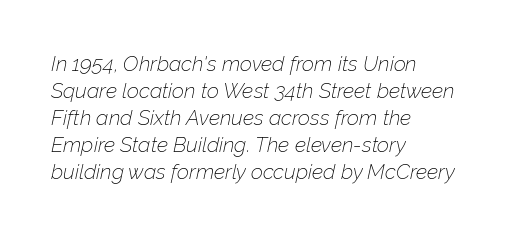
{"italic": "yes", "lean": "right", "slant_degrees": 12, "bold": "no", "underline": "no", "align": "left", "line_spacing": "normal", "line_spacing_ratio": 1.29, "letter_spacing": "normal", "letter_spacing_em": 0.0, "glyph_px": 21}
